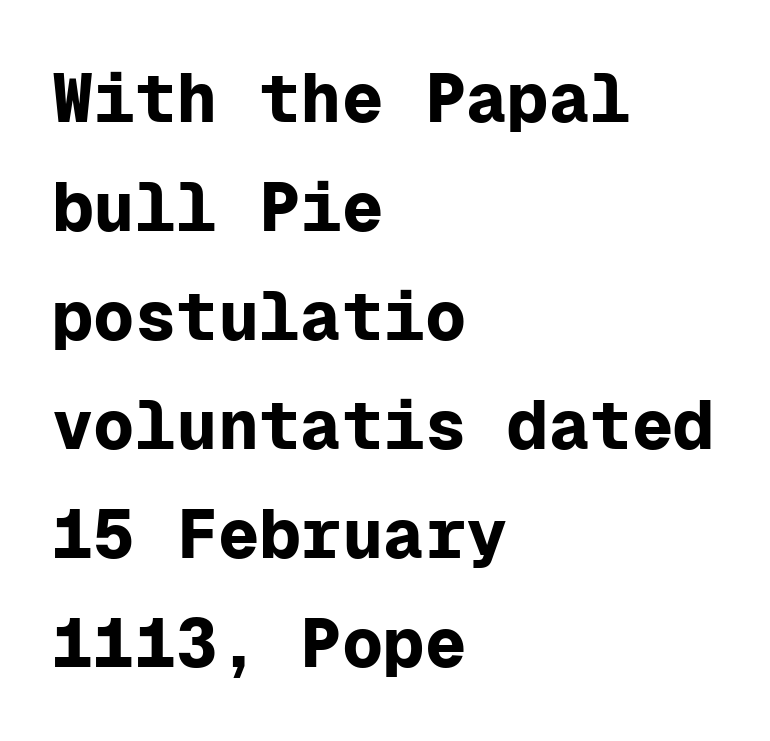
The letters carry no serifs — their stems end cleanly without finishing strokes. Honestly, the letter spacing is just normal — you wouldn't notice it. Notice how the stems are strictly vertical — no italics here. Every character here occupies the same horizontal width, giving the sample a typewriter-like rhythm.
